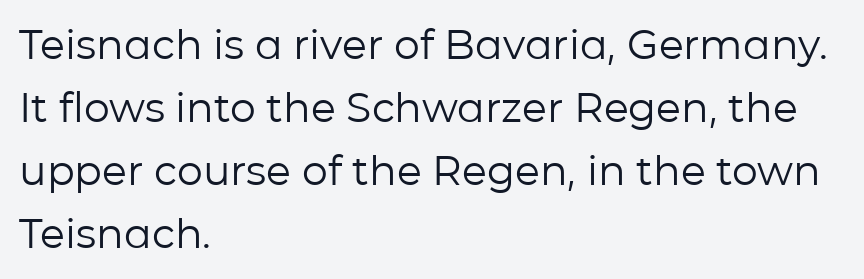
The line-height multiplier appears to be the usual default. Glance below the letters and you will spot only blank space. Alignment: flush left. No chunkiness to these letters — they're not bold. Nobody touched the tracking dial on this one. Serifs: no, the terminals of the letterforms are clean.
